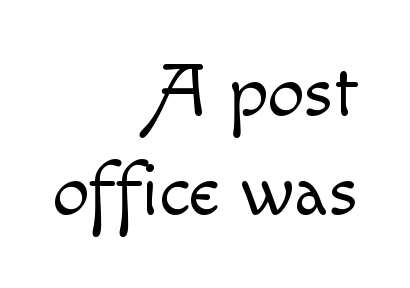
The image shows 74 px light type, upright; set right-aligned, normal line spacing (1.34x), normal letter spacing, not underlined; a small x-height.
